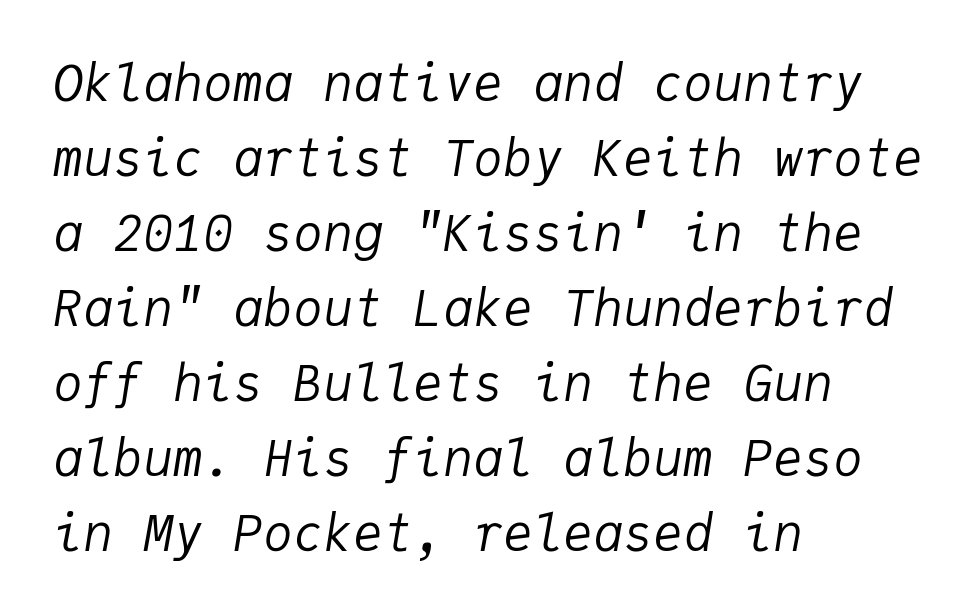
Q: Is the text bold? A: No.
Q: Is the text italic (slanted)? A: Yes, it leans right by about 9 degrees.
Q: Is the text underlined? A: No.
Q: How is the paragraph aligned? A: Left-aligned.
Q: Is the spacing between letters normal or unusually wide? A: Normal.
Q: Is the spacing between lines tight, normal or loose? A: Normal.
Q: Width (condensed, normal, or wide)? A: Normal.
Q: Stroke contrast? A: Low.
Q: x-height? A: Medium.
Q: Monospaced? A: Yes.
